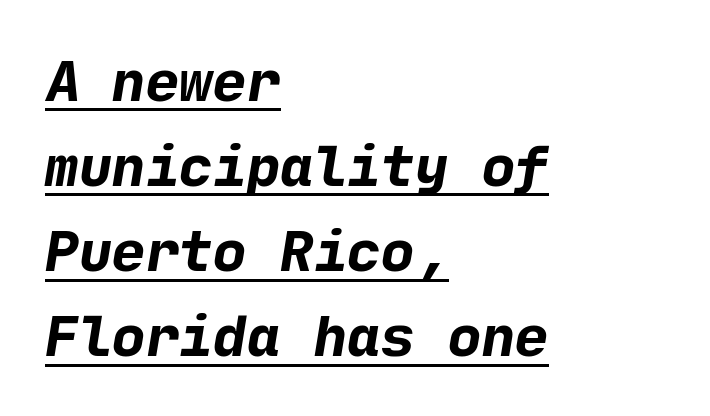
Q: Is the text bold? A: Yes.
Q: Is the typeface a serif or a sans-serif typeface? A: Sans-serif.
Q: Is the text underlined? A: Yes.
Q: How is the paragraph aligned? A: Left-aligned.
Q: Is the spacing between letters normal or unusually wide? A: Normal.
Q: Is the spacing between lines tight, normal or loose? A: Normal.
Q: Width (condensed, normal, or wide)? A: Normal.
Q: Stroke contrast? A: Low.
Q: x-height? A: Medium.
